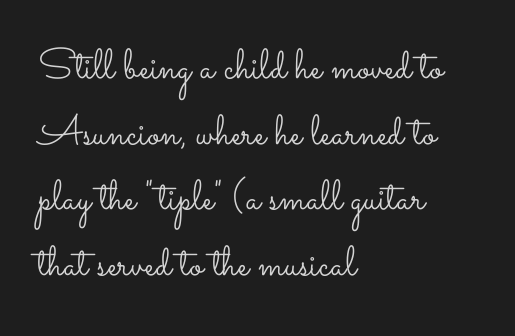
The image shows 42 px light, wide type; set left-aligned, normal line spacing (1.56x), normal letter spacing, not underlined; low stroke contrast and a small x-height.
